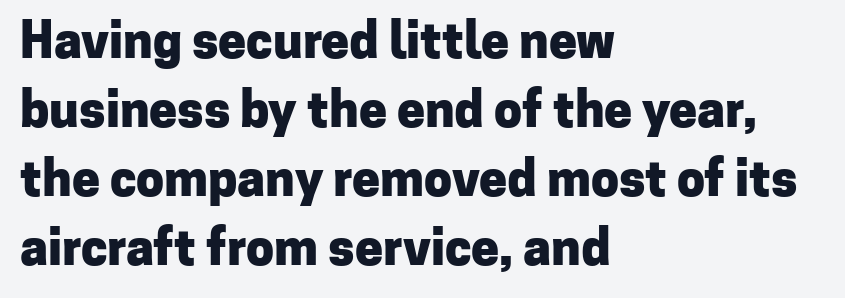
The image shows 50 px heavy sans-serif type, upright; set left-aligned, normal line spacing (1.38x), normal letter spacing, not underlined; low stroke contrast and a medium x-height.
